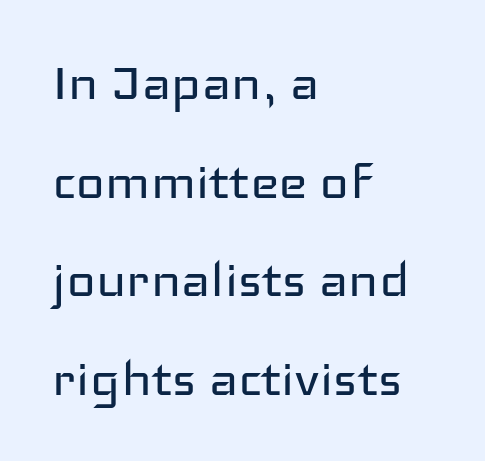
The image shows 62 px regular-weight, wide sans-serif type, upright; set left-aligned, normal line spacing (1.59x), normal letter spacing, not underlined; low stroke contrast and a medium x-height.
